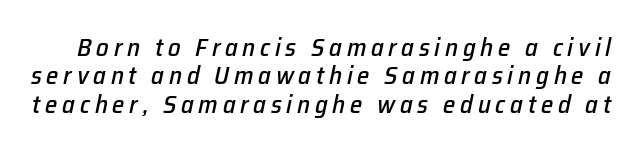
The image shows 25 px text type, italic (leaning right); set tight line spacing (1.14x), not underlined.
